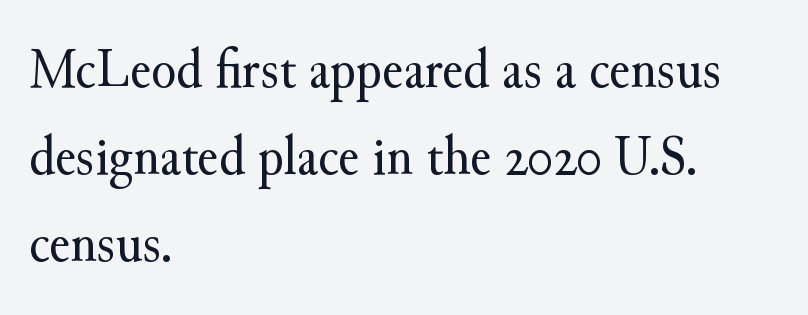
{"serif": "yes", "italic": "no", "bold": "no", "weight": "regular", "width": "normal", "stroke_contrast": "medium", "x_height": "small", "monospaced": "no", "underline": "no", "align": "left", "line_spacing": "normal", "line_spacing_ratio": 1.53, "letter_spacing": "normal", "letter_spacing_em": 0.0, "glyph_px": 57}
